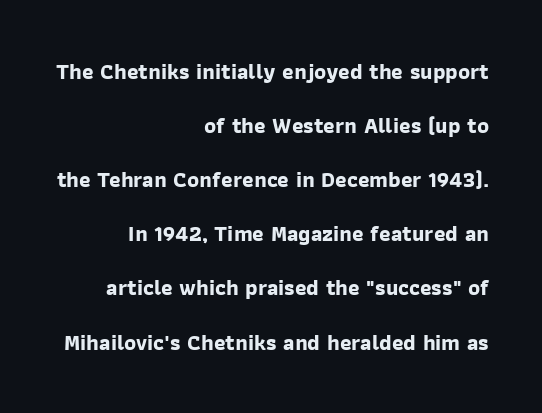
Q: Is the text bold? A: Yes.
Q: Is the text underlined? A: No.
Q: How is the paragraph aligned? A: Right-aligned.
Q: Is the spacing between letters normal or unusually wide? A: Normal.
Q: Is the spacing between lines tight, normal or loose? A: Loose.
